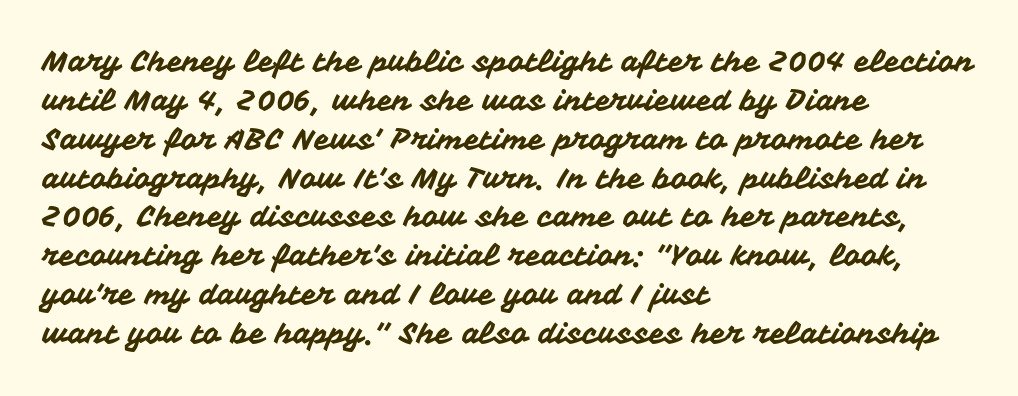
The rendering uses natural spacing where letterforms have individual widths. Unmarked baselines from the first word to the last. This rendering employs a face without finishing strokes, i.e., a sans-serif. Does the copy run flush right? No — it runs flush left. The line-height multiplier appears to be the usual default.
